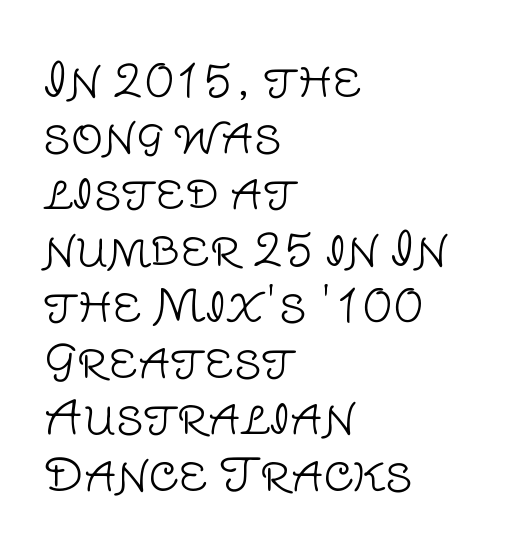
Letter spacing: default. This reads as an unemphasized weight, regular at the heaviest. The typesetter chose a ragged-right arrangement here. This sample has the flowing, uneven cadence of proportional lettering. Bare-footed words on every line.
